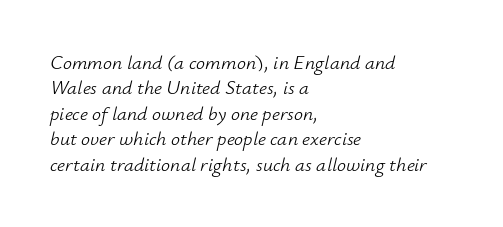
Rule under the text: the space is simply empty. Regarding leading, the lines here are spaced in the standard way. Where is the straight margin? On the left. The letters look calm and open, with moderate or lighter stems. The face used here is rendered with its standard letterfit. The glyphs look as if they've been sheared to an angle.
